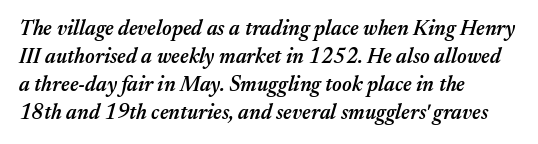
Q: Is the text bold? A: Semi-bold.
Q: Is the text italic (slanted)? A: Yes, it leans right by about 17 degrees.
Q: Is the text underlined? A: No.
Q: How is the paragraph aligned? A: Left-aligned.
Q: Is the spacing between letters normal or unusually wide? A: Normal.
Q: Is the spacing between lines tight, normal or loose? A: Normal.
